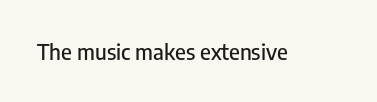
{"italic": "no", "underline": "no", "letter_spacing": "normal", "letter_spacing_em": 0.0, "glyph_px": 22}
